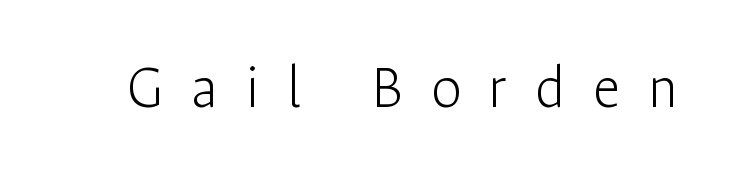
Q: Is the text bold? A: No.
Q: Is the text italic (slanted)? A: No, it is upright.
Q: Is the typeface a serif or a sans-serif typeface? A: Sans-serif.
Q: Is the text underlined? A: No.
Q: Is the spacing between letters normal or unusually wide? A: Unusually wide.
Q: Width (condensed, normal, or wide)? A: Normal.
Q: Stroke contrast? A: Low.
Q: x-height? A: Medium.
Q: Monospaced? A: No.
